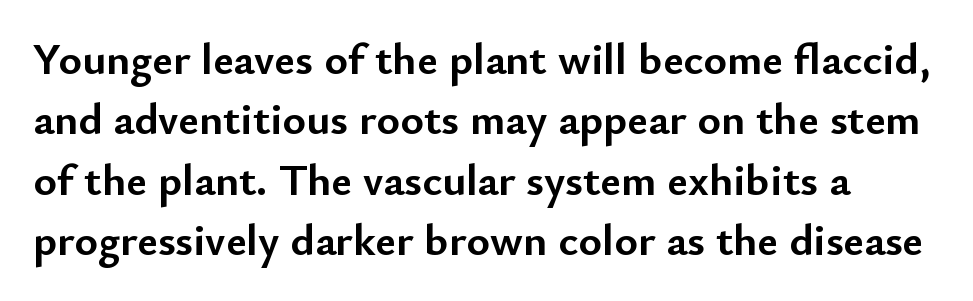
Q: Is the text bold? A: Yes.
Q: Is the text italic (slanted)? A: No, it is upright.
Q: Is the typeface a serif or a sans-serif typeface? A: Sans-serif.
Q: Is the text underlined? A: No.
Q: How is the paragraph aligned? A: Left-aligned.
Q: Is the spacing between letters normal or unusually wide? A: Normal.
Q: Is the spacing between lines tight, normal or loose? A: Normal.
Q: Width (condensed, normal, or wide)? A: Normal.
Q: Stroke contrast? A: Low.
Q: x-height? A: Small.
Q: Monospaced? A: No.
